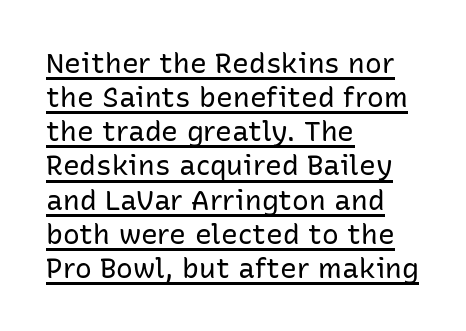
The image shows 28 px regular-weight sans-serif type, upright; set left-aligned, line spacing 1.22x, normal letter spacing, underlined; low stroke contrast and a medium x-height.
